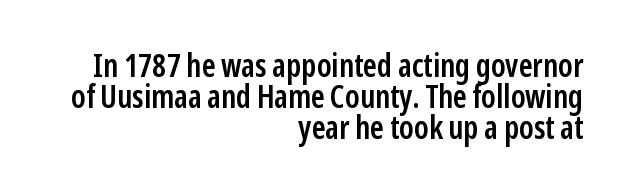
All the whitespace from short lines collects on the left. Just letters on the line, the space beneath them empty. The type sits square on the baseline with zero lean. This sample uses a sans-serif face. Glyph-to-glyph distance matches everyday printed text.
